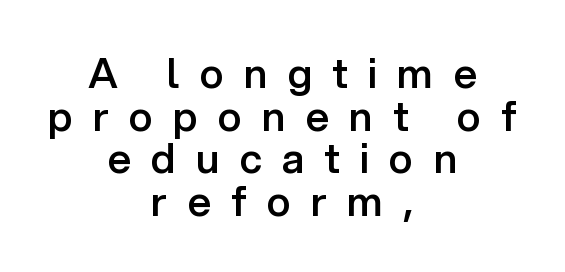
The image shows 41 px semibold sans-serif type, upright; set centered, tight line spacing (1.04x), unusually wide letter spacing (+0.49 em), not underlined; low stroke contrast and a medium x-height.
